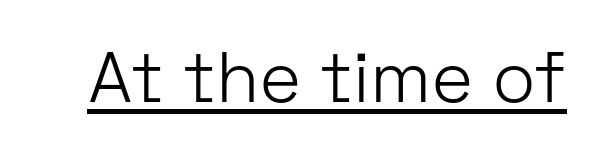
The image shows 71 px light sans-serif type, upright; set normal letter spacing, underlined; low stroke contrast and a medium x-height.
